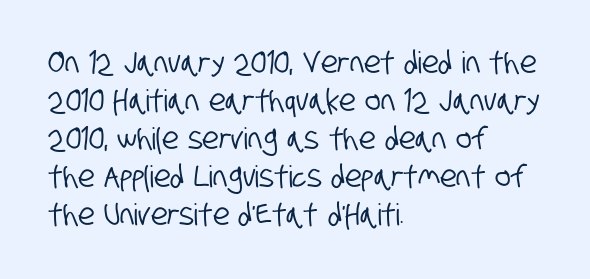
One-word summary of the alignment: left. The lines sit at an ordinary, default distance from one another. Glance below the letters and you will spot only blank space. Is this a fixed-width face? No — the glyphs have proportional, varying widths. Serifs: no, the terminals of the letterforms are clean.
